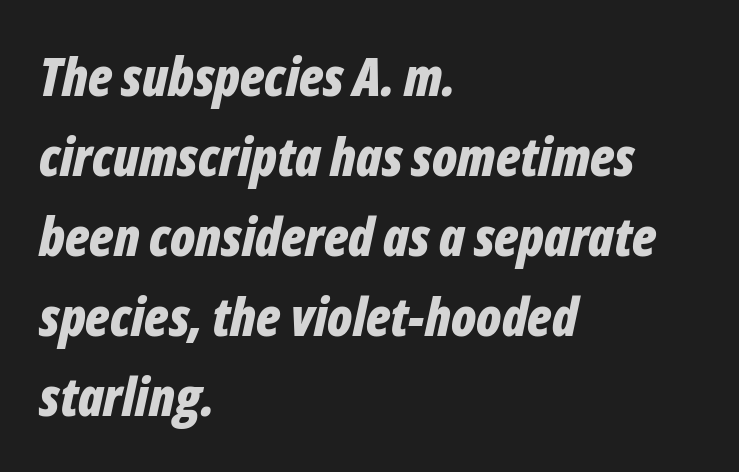
What stands out about the letter spacing? Nothing — it is the standard amount. Bold? Absolutely — the strokes are thick and heavy. Quick note: underline off. Do the characters align in a grid? No, the font is proportional. The compositor pushed each line to the left boundary. Quick note: interline space is typical.
